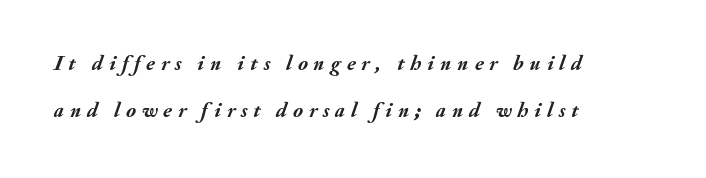
{"italic": "yes", "lean": "right", "slant_degrees": 20, "bold": "yes", "underline": "no", "align": "left", "line_spacing": "loose", "line_spacing_ratio": 2.24, "letter_spacing": "wide", "letter_spacing_em": 0.28, "glyph_px": 21}
